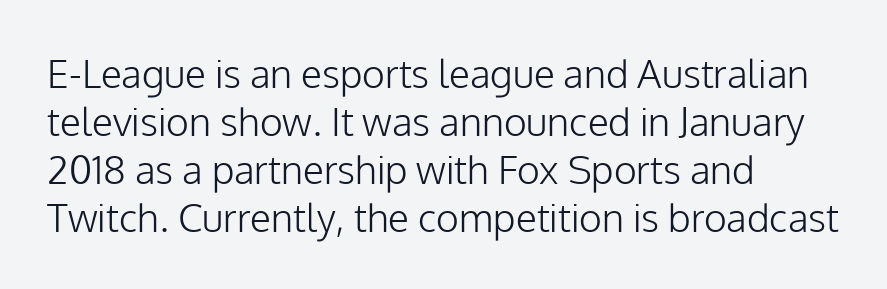
Q: Is the text bold? A: No.
Q: Is the text italic (slanted)? A: No, it is upright.
Q: Is the typeface a serif or a sans-serif typeface? A: Sans-serif.
Q: Is the text underlined? A: No.
Q: How is the paragraph aligned? A: Left-aligned.
Q: Is the spacing between letters normal or unusually wide? A: Normal.
Q: Width (condensed, normal, or wide)? A: Normal.
Q: Stroke contrast? A: Low.
Q: x-height? A: Medium.
Q: Monospaced? A: No.
